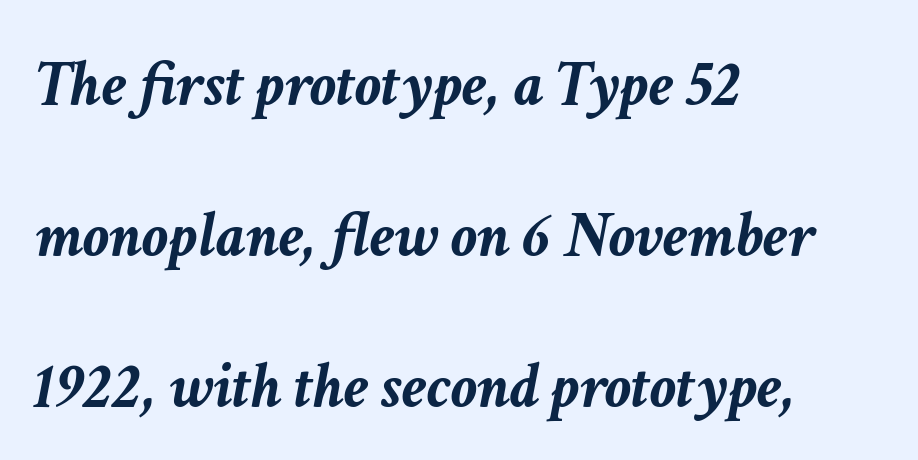
Default kerning and tracking; the words read as compact shapes. Teacher's note: observe the even left margin — that is flush-left alignment. Airy leading. The lettering tilts uniformly, giving the passage an italic look. Is this a fixed-width face? No — the glyphs have proportional, varying widths. Bare-footed words on every line.
